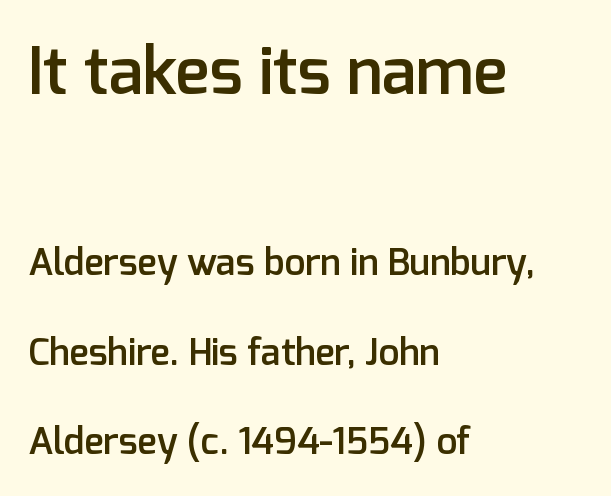
The image shows 65 px semibold sans-serif type, upright; set left-aligned, loose line spacing (2.42x), normal letter spacing, not underlined; the first (top) block is 1.76x larger; low stroke contrast and a medium x-height.
